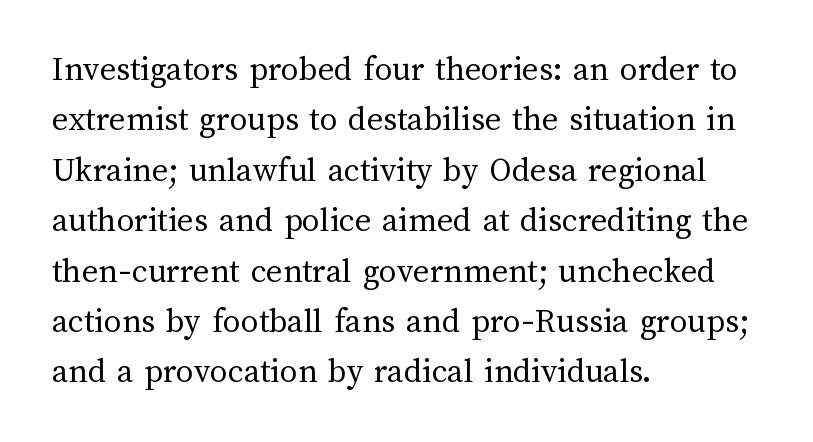
The image shows 35 px regular-weight type, upright; set left-aligned, normal line spacing (1.44x), normal letter spacing, not underlined; medium stroke contrast and a medium x-height.
